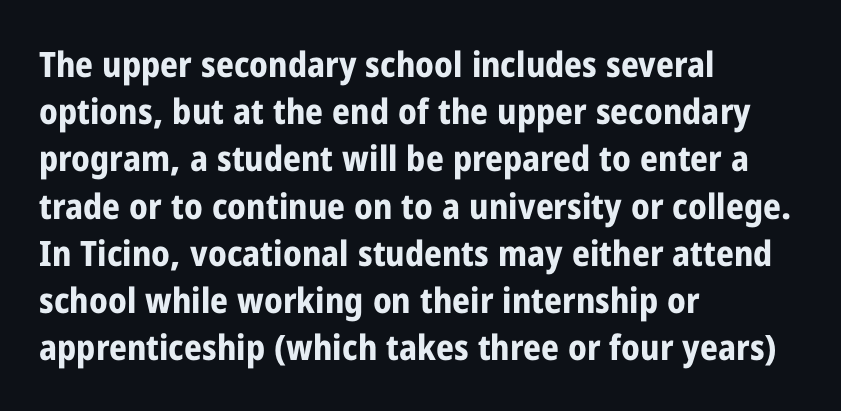
Each letter keeps its own natural width here, so spacing adapts to shape. Notice how the stems are strictly vertical — no italics here. Horizontally, the lines are justified to the leading edge only. The line texture is even and compact thanks to regular tracking. Nobody drew a line under any word here. Normally led — the rows are evenly, conventionally spaced.
